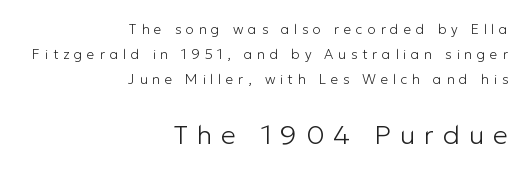
{"italic": "no", "bold": "no", "underline": "no", "align": "right", "line_spacing_ratio": 1.8, "letter_spacing": "wide", "letter_spacing_em": 0.33, "larger_block": "second", "size_ratio": 1.93, "glyph_px": 27}
